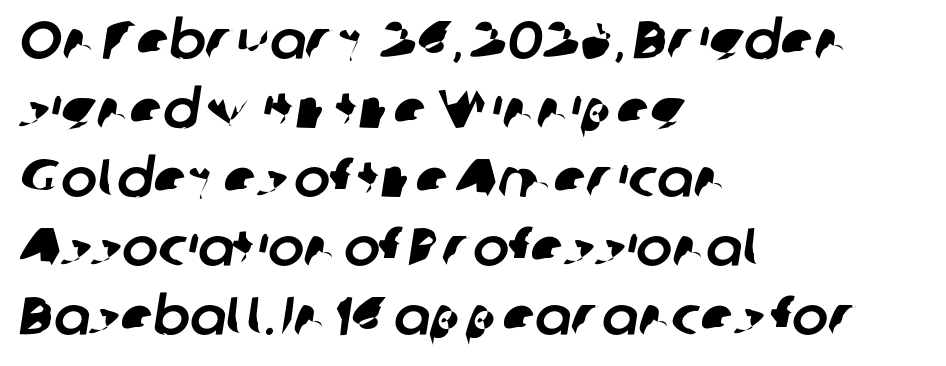
Type without underlining. Leading: standard. The passage is arranged the way most books set body copy — flush left. The horizontal fit of the characters is conventional and even. The text was rendered using a sans face with plain stroke endings.
